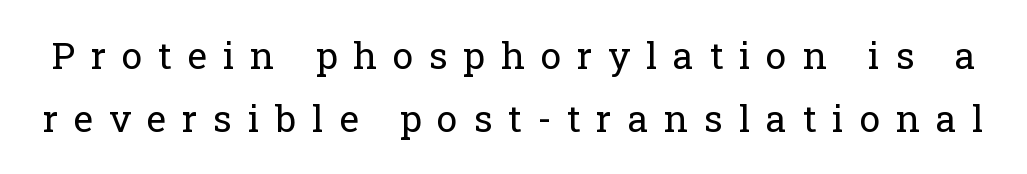
{"serif": "yes", "italic": "no", "bold": "no", "weight": "regular", "width": "normal", "stroke_contrast": "low", "x_height": "medium", "monospaced": "no", "underline": "no", "line_spacing_ratio": 1.71, "letter_spacing": "wide", "letter_spacing_em": 0.43, "glyph_px": 37}
